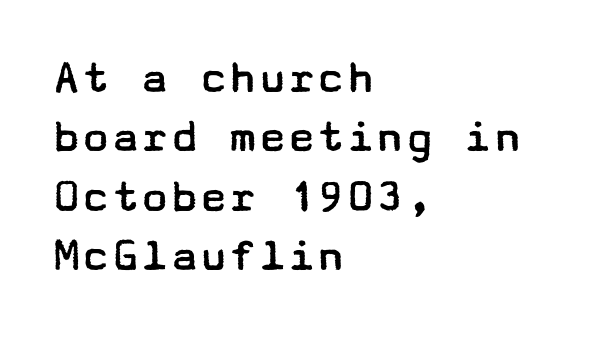
Unbolded letterforms with no extra heft. Quick note: not italic, upright. These lines are set flush left with a ragged right edge. Words appear dense and cohesive because spacing is normal. Unmarked baselines from the first word to the last.
